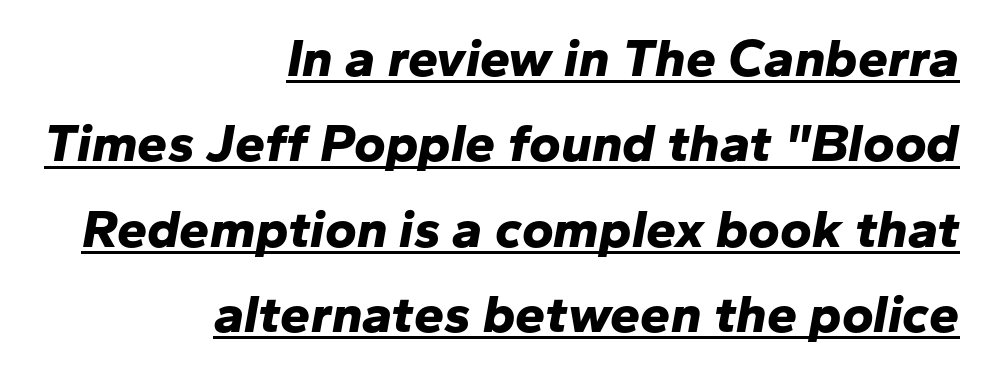
What stands out about the letter spacing? Nothing — it is the standard amount. Plenty of ink on the page — the face is bold. Does the leading feel generous? No, just average. This sample is right-justified, so line beginnings fall wherever the words allow. This sample uses an oblique cut, with every glyph tilted off the vertical.
